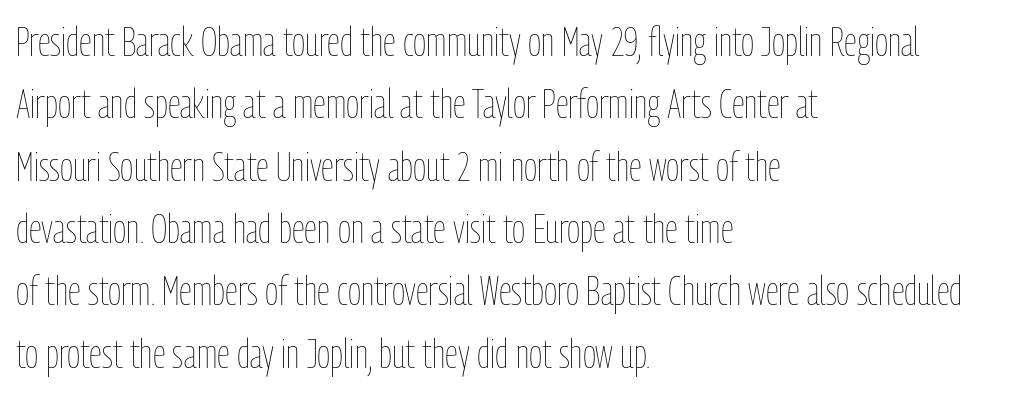
Q: Is the text bold? A: No.
Q: Is the text italic (slanted)? A: No, it is upright.
Q: Is the text underlined? A: No.
Q: How is the paragraph aligned? A: Left-aligned.
Q: Is the spacing between letters normal or unusually wide? A: Normal.
Q: Is the spacing between lines tight, normal or loose? A: Normal.
Q: Width (condensed, normal, or wide)? A: Condensed.
Q: Stroke contrast? A: Low.
Q: x-height? A: Medium.
Q: Monospaced? A: No.
